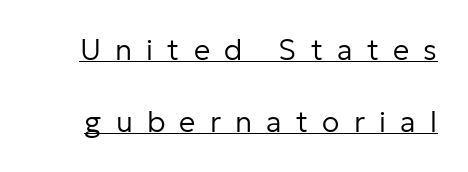
The image shows 29 px regular-weight sans-serif type, upright; set loose line spacing (2.49x), unusually wide letter spacing (+0.49 em), underlined; low stroke contrast and a medium x-height.
